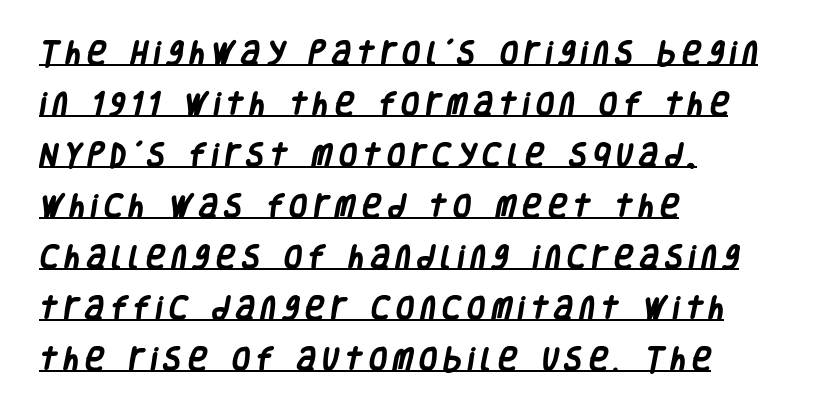
Honestly, the rows look like they've been pulled way apart. The passage shown has open, widely tracked lettering throughout. Visually the block forms a straight wall on the left and a jagged coastline on the right. Typographic density is high because the face is bold. Looks like someone drew a line under every word here.
